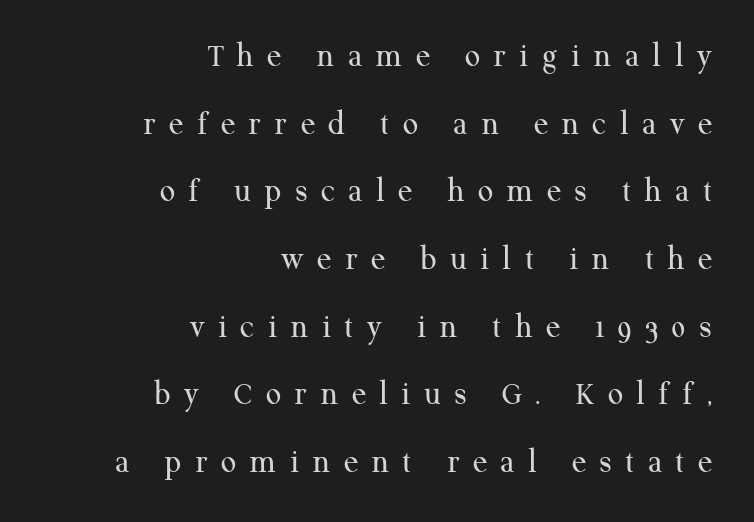
Compared with a typical body face, this is equally light or lighter still. These lines are composed in type with serifs. The specimen reads as upright at a glance. Note the varied advance widths — an 'i' is clearly narrower than an 'm'. A flush-right, rag-left setting is used for this passage. Nobody drew a line under any word here.
